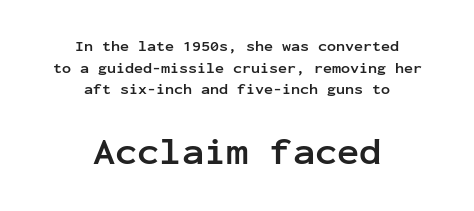
Whoever set this made the second block the dominant, larger element. The line texture is even and compact thanks to regular tracking. Vertical strokes here are truly vertical. The space directly below the letters is spotless.
